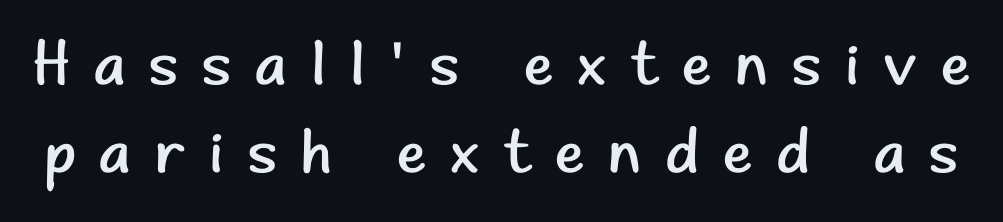
{"serif": "no", "italic": "no", "bold": "no", "weight": "regular", "width": "normal", "stroke_contrast": "low", "x_height": "small", "monospaced": "no", "underline": "no", "line_spacing": "normal", "line_spacing_ratio": 1.4, "letter_spacing": "wide", "letter_spacing_em": 0.38, "glyph_px": 63}
